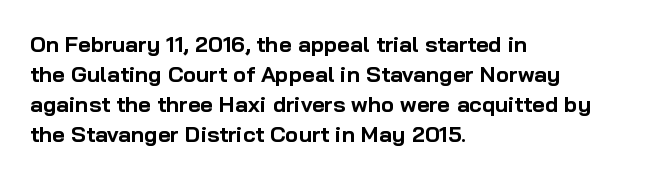
{"italic": "no", "bold": "yes", "underline": "no", "align": "left", "line_spacing": "normal", "line_spacing_ratio": 1.36, "letter_spacing": "normal", "letter_spacing_em": 0.0, "glyph_px": 22}
